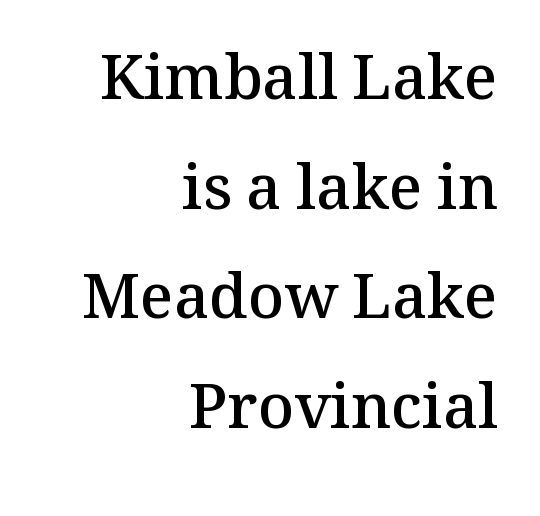
Q: Is the text bold? A: Semi-bold.
Q: Is the text italic (slanted)? A: No, it is upright.
Q: Is the typeface a serif or a sans-serif typeface? A: Serif.
Q: Is the text underlined? A: No.
Q: How is the paragraph aligned? A: Right-aligned.
Q: Is the spacing between letters normal or unusually wide? A: Normal.
Q: Width (condensed, normal, or wide)? A: Normal.
Q: Stroke contrast? A: Medium.
Q: x-height? A: Medium.
Q: Monospaced? A: No.
